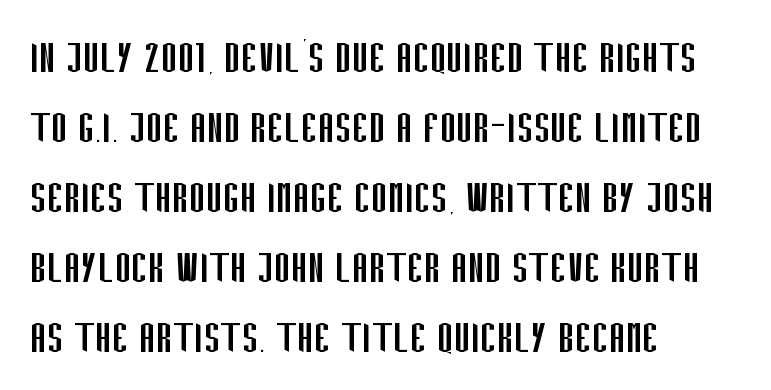
{"serif": "no", "italic": "no", "bold": "no", "weight": "regular", "width": "condensed", "stroke_contrast": "low", "x_height": "large", "monospaced": "no", "underline": "no", "align": "left", "line_spacing": "normal", "line_spacing_ratio": 1.4, "letter_spacing": "normal", "letter_spacing_em": 0.0, "glyph_px": 50}
